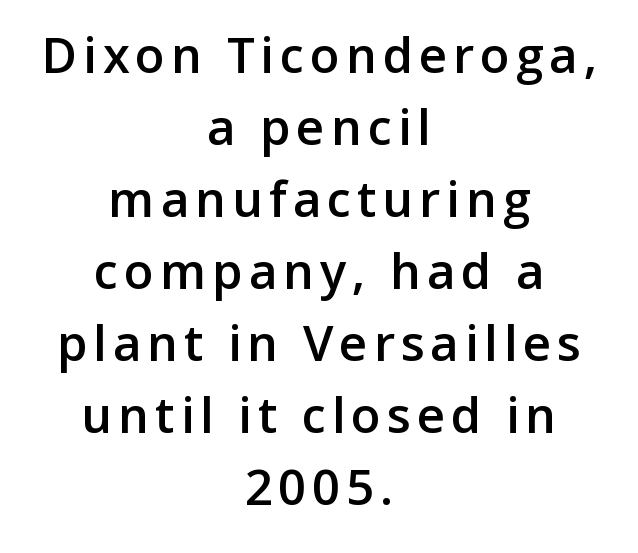
The image shows 49 px semibold sans-serif type, upright; set centered, normal line spacing (1.47x), not underlined; low stroke contrast and a medium x-height.
